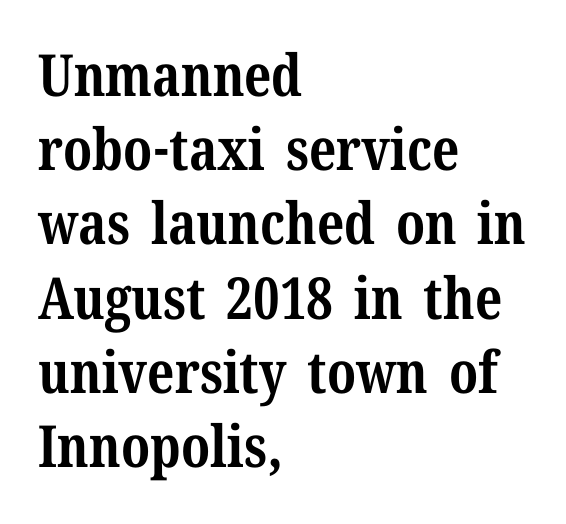
Q: Is the text bold? A: Yes.
Q: Is the text italic (slanted)? A: No, it is upright.
Q: Is the typeface a serif or a sans-serif typeface? A: Serif.
Q: Is the text underlined? A: No.
Q: How is the paragraph aligned? A: Left-aligned.
Q: Is the spacing between letters normal or unusually wide? A: Normal.
Q: Is the spacing between lines tight, normal or loose? A: Normal.
Q: Width (condensed, normal, or wide)? A: Normal.
Q: Stroke contrast? A: Medium.
Q: x-height? A: Medium.
Q: Monospaced? A: No.
